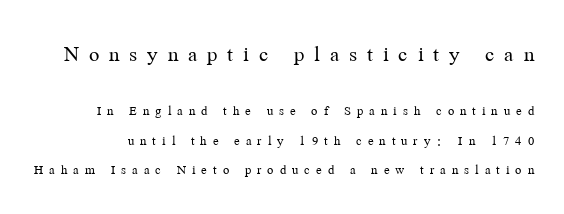
{"italic": "no", "bold": "no", "underline": "no", "line_spacing": "loose", "line_spacing_ratio": 2.09, "letter_spacing": "wide", "letter_spacing_em": 0.43, "larger_block": "first", "size_ratio": 1.64, "glyph_px": 23}
